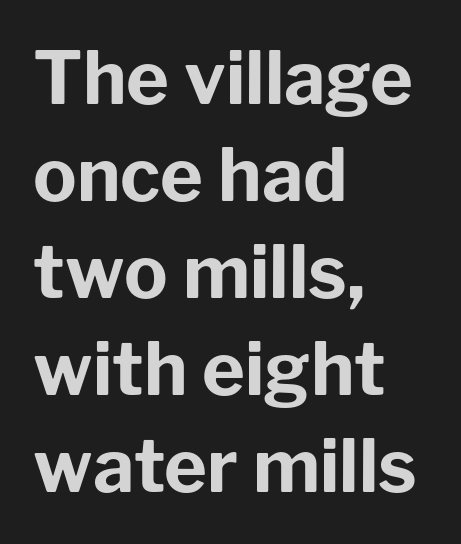
Q: Is the text bold? A: Yes.
Q: Is the text italic (slanted)? A: No, it is upright.
Q: Is the typeface a serif or a sans-serif typeface? A: Sans-serif.
Q: Is the text underlined? A: No.
Q: How is the paragraph aligned? A: Left-aligned.
Q: Is the spacing between letters normal or unusually wide? A: Normal.
Q: Is the spacing between lines tight, normal or loose? A: Normal.
Q: Width (condensed, normal, or wide)? A: Normal.
Q: Stroke contrast? A: Low.
Q: x-height? A: Medium.
Q: Monospaced? A: No.
